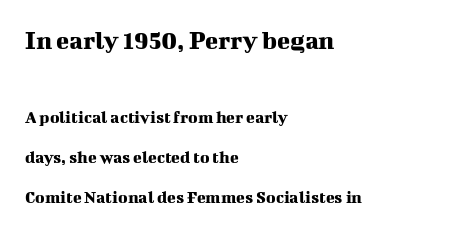
Q: Is the text italic (slanted)? A: No, it is upright.
Q: Is the text underlined? A: No.
Q: How is the paragraph aligned? A: Left-aligned.
Q: Is the spacing between letters normal or unusually wide? A: Normal.
Q: Is the spacing between lines tight, normal or loose? A: Loose.
Q: Which block of text is set in a larger size, the first (top) or the second (bottom)? A: The first (top) one.
